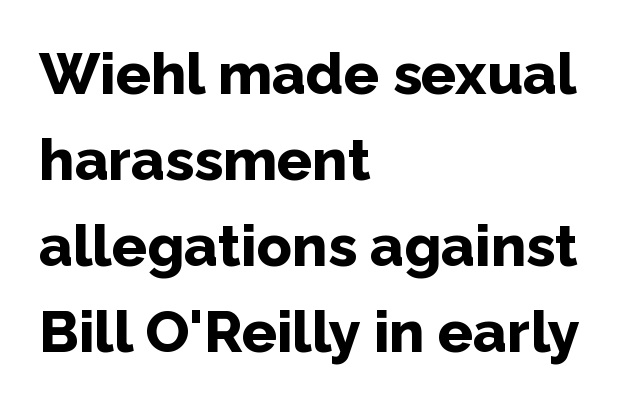
These lines are rendered in a variable-pitch font. The compositor pushed each line to the left boundary. You'd pick this weight for a headline — it's a proper bold. Compared with typical paragraphs, the rows here are spaced about the same. Italic? Not at all — the glyphs are vertical. A typesetter would call this zero additional tracking.
